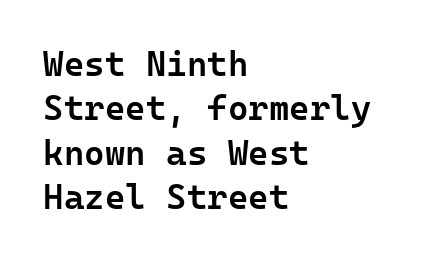
Q: Is the text bold? A: Semi-bold.
Q: Is the text italic (slanted)? A: No, it is upright.
Q: Is the typeface a serif or a sans-serif typeface? A: Sans-serif.
Q: Is the text underlined? A: No.
Q: How is the paragraph aligned? A: Left-aligned.
Q: Is the spacing between letters normal or unusually wide? A: Normal.
Q: Is the spacing between lines tight, normal or loose? A: Normal.
Q: Width (condensed, normal, or wide)? A: Normal.
Q: Stroke contrast? A: Low.
Q: x-height? A: Medium.
Q: Monospaced? A: Yes.
